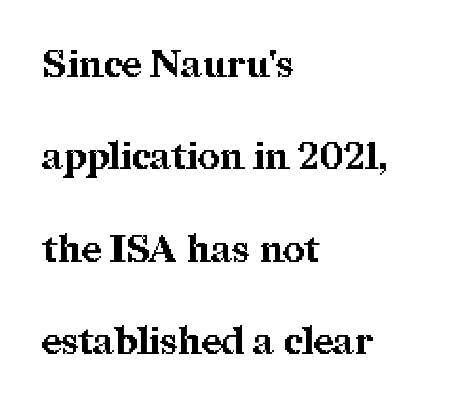
{"serif": "yes", "italic": "no", "bold": "yes", "weight": "bold", "width": "normal", "stroke_contrast": "medium", "x_height": "medium", "monospaced": "no", "underline": "no", "align": "left", "line_spacing": "loose", "line_spacing_ratio": 2.43, "letter_spacing": "normal", "letter_spacing_em": 0.0, "glyph_px": 38}
